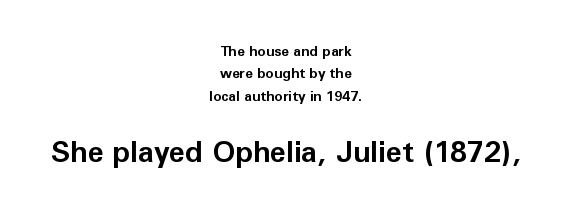
{"serif": "no", "italic": "no", "bold": "yes", "weight": "bold", "width": "normal", "stroke_contrast": "low", "x_height": "medium", "monospaced": "no", "underline": "no", "align": "center", "line_spacing": "normal", "line_spacing_ratio": 1.59, "letter_spacing": "normal", "letter_spacing_em": 0.0, "larger_block": "second", "size_ratio": 2.07, "glyph_px": 29}
